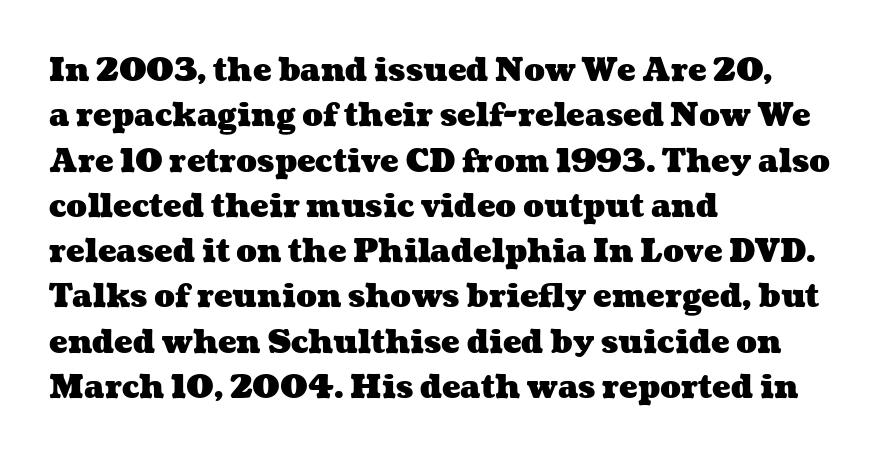
The image shows 31 px heavy, wide type; set left-aligned, normal line spacing (1.46x), normal letter spacing, not underlined; medium stroke contrast and a medium x-height.
